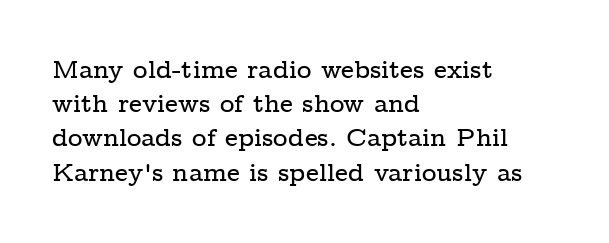
{"italic": "no", "underline": "no", "align": "left", "line_spacing": "normal", "line_spacing_ratio": 1.37, "letter_spacing": "normal", "letter_spacing_em": 0.0, "glyph_px": 25}
